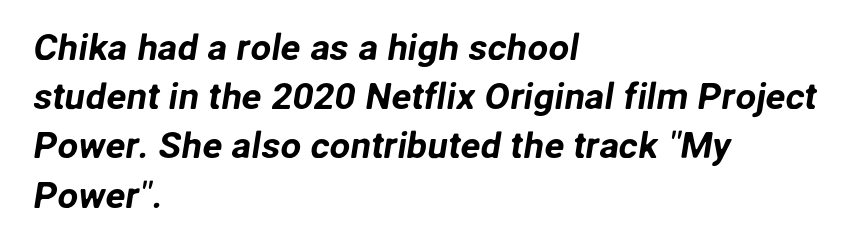
The typeface chosen for these lines omits serifs. The line-height multiplier appears to be the usual default. Letters rest on an invisible, unmarked baseline. Each word holds together tightly as a unit, with standard inter-letter gaps. These lines are set flush left with a ragged right edge.
